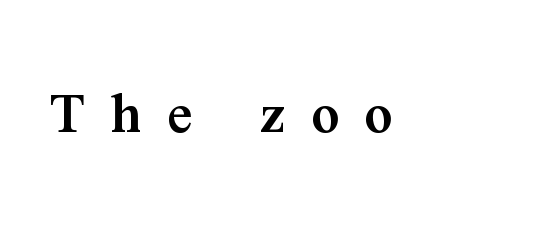
The image shows 61 px semibold serif type, upright; set unusually wide letter spacing (+0.42 em), not underlined; medium stroke contrast and a medium x-height.
